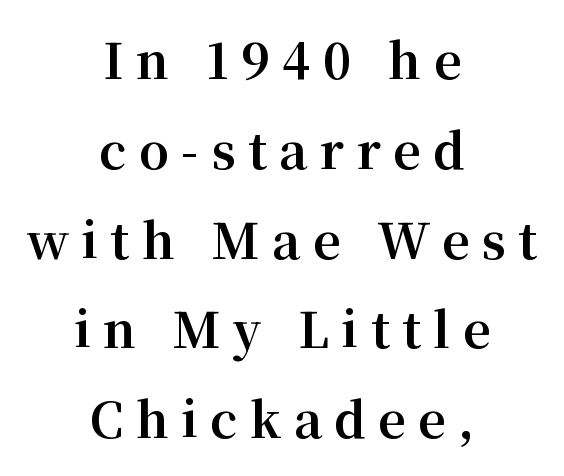
Strokes here are thick enough to call this a true bold. Do the characters align in a grid? No, the font is proportional. Neither beginnings nor endings align; midpoints do. Look at the bottom of the vertical strokes: they flare into serifs here. The rendering inserts visible extra space after every character.
